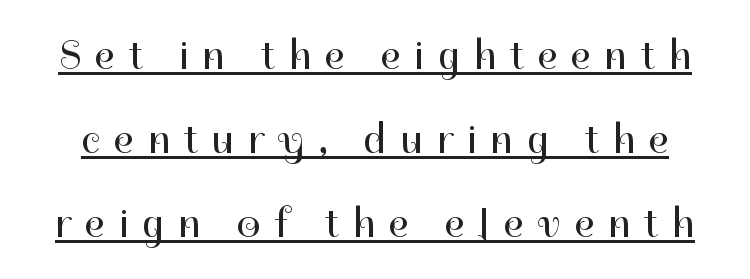
The passage shown is typed in a proportional face where columns would drift. One glance says open: line gaps are wider than usual. A typesetter would call this heavily tracked-out type. Designer's note — italics off, roman on.
